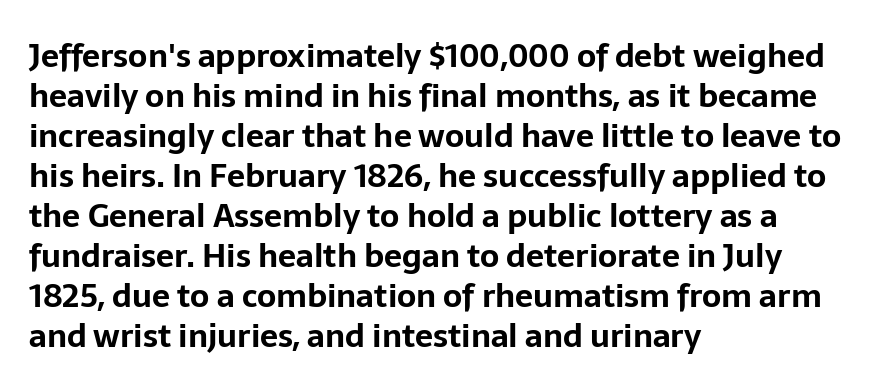
{"serif": "no", "italic": "no", "bold": "yes", "weight": "bold", "width": "normal", "stroke_contrast": "low", "x_height": "medium", "monospaced": "no", "underline": "no", "align": "left", "line_spacing": "normal", "line_spacing_ratio": 1.25, "letter_spacing": "normal", "letter_spacing_em": 0.0, "glyph_px": 32}
